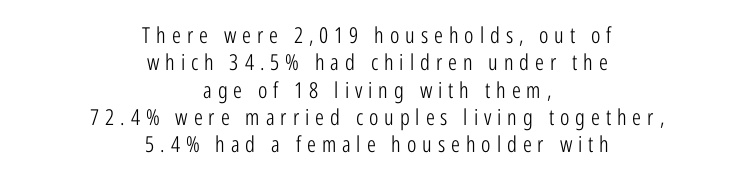
Tracking here is generous; glyphs stand well apart from one another. In terms of posture, this sample is upright. Check under the words: just untouched page. In CSS terms this would be text-align: center. Unbolded letterforms with no extra heft.
